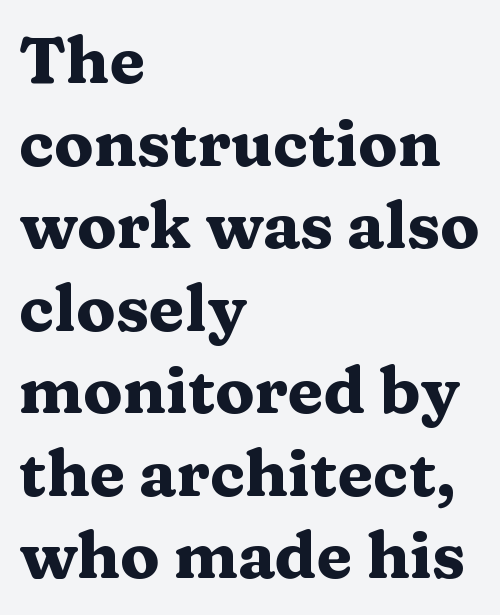
Baseline-to-baseline distance is the conventional proportion of letter height. Every letter is thick-stroked: bold, no question. The face used here is proportionally spaced, like ordinary book or web type. Look at the bottom of the vertical strokes: they flare into serifs here. Honestly, the letter spacing is just normal — you wouldn't notice it. Ascenders rise straight up at ninety degrees.
